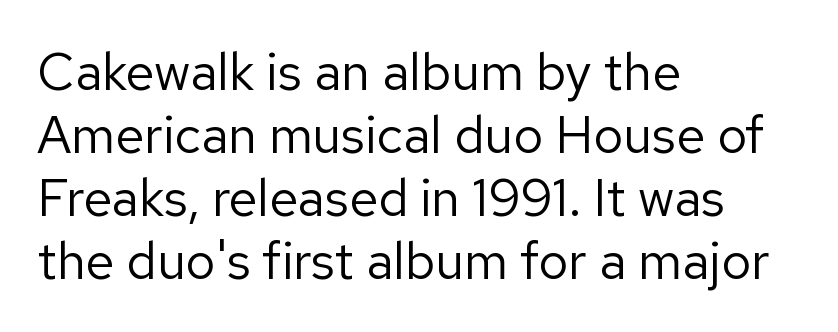
The string is rendered with underlining switched off. It's the straight-up-and-down kind of type. The letters advance in unequal steps, a hallmark of proportional type. Where is the straight margin? On the left. The passage shown is typeset with a sans-serif family. The tracking reads as untouched default to a designer's eye.
